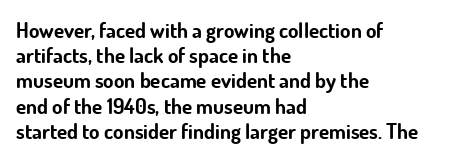
The image shows 21 px bold type, upright; set left-aligned, line spacing 1.2x, normal letter spacing, not underlined.
